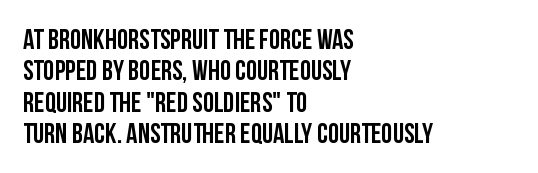
{"serif": "no", "italic": "no", "width": "condensed", "stroke_contrast": "low", "x_height": "large", "monospaced": "no", "underline": "no", "align": "left", "line_spacing": "tight", "line_spacing_ratio": 1.12, "letter_spacing": "normal", "letter_spacing_em": 0.0, "glyph_px": 28}
